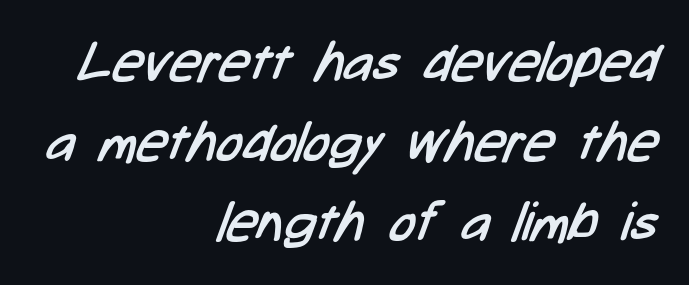
The image shows 54 px regular-weight, condensed sans-serif type; set right-aligned, normal line spacing (1.48x), normal letter spacing, not underlined; low stroke contrast and a medium x-height.
